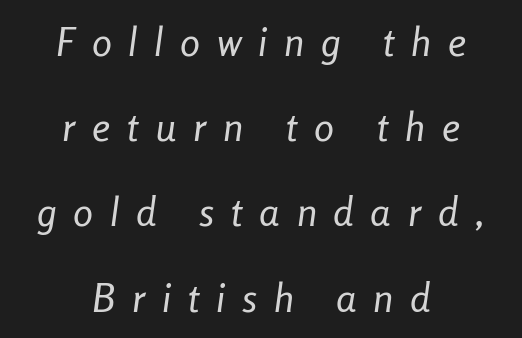
The image shows 40 px regular-weight, condensed type, italic (leaning right); set centered, loose line spacing (2.13x), unusually wide letter spacing (+0.42 em), not underlined; low stroke contrast and a medium x-height.
